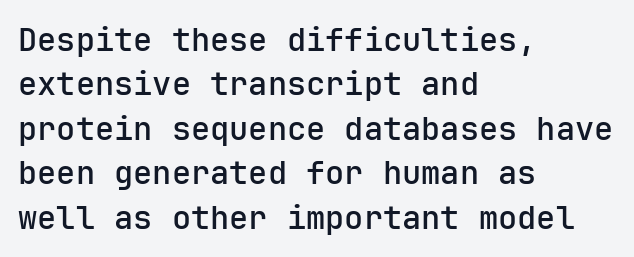
Q: Is the text italic (slanted)? A: No, it is upright.
Q: Is the typeface a serif or a sans-serif typeface? A: Sans-serif.
Q: Is the text underlined? A: No.
Q: How is the paragraph aligned? A: Left-aligned.
Q: Is the spacing between letters normal or unusually wide? A: Normal.
Q: Is the spacing between lines tight, normal or loose? A: Normal.
Q: Width (condensed, normal, or wide)? A: Normal.
Q: Stroke contrast? A: Low.
Q: x-height? A: Medium.
Q: Monospaced? A: Yes.
